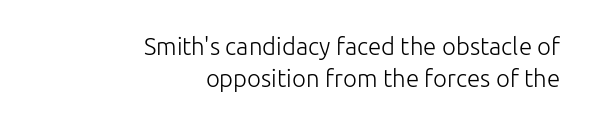
Regarding leading, the lines here are spaced in the standard way. Students, note that the glyphs here touch the page at normal intervals. Descender tails drop into unmarked territory. Unlike italic type, these characters show no tilt at all.
